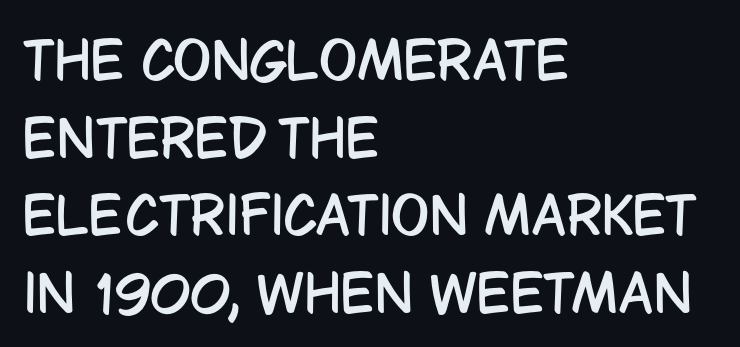
{"serif": "no", "italic": "no", "width": "condensed", "stroke_contrast": "low", "x_height": "large", "monospaced": "no", "underline": "no", "align": "left", "line_spacing": "normal", "line_spacing_ratio": 1.52, "letter_spacing": "normal", "letter_spacing_em": 0.0, "glyph_px": 51}
